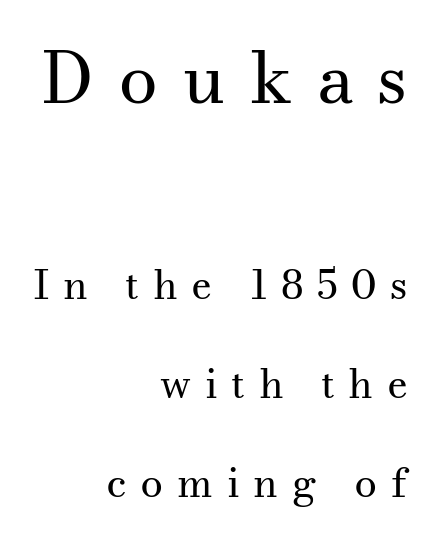
{"serif": "yes", "italic": "no", "bold": "no", "weight": "regular", "width": "normal", "stroke_contrast": "medium", "x_height": "small", "monospaced": "no", "underline": "no", "align": "right", "line_spacing": "loose", "line_spacing_ratio": 2.42, "letter_spacing": "wide", "letter_spacing_em": 0.33, "larger_block": "first", "size_ratio": 1.73, "glyph_px": 71}
